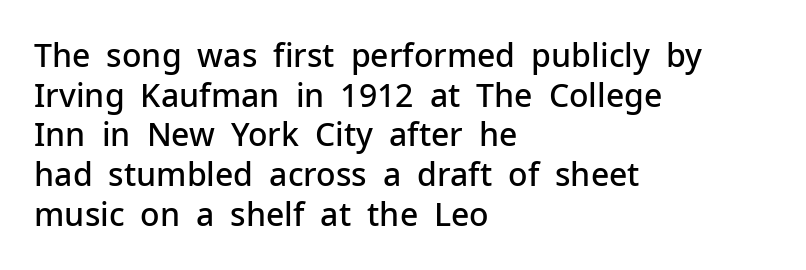
Q: Is the text bold? A: Semi-bold.
Q: Is the text italic (slanted)? A: No, it is upright.
Q: Is the typeface a serif or a sans-serif typeface? A: Sans-serif.
Q: Is the text underlined? A: No.
Q: How is the paragraph aligned? A: Left-aligned.
Q: Is the spacing between letters normal or unusually wide? A: Normal.
Q: Width (condensed, normal, or wide)? A: Normal.
Q: Stroke contrast? A: Low.
Q: x-height? A: Medium.
Q: Monospaced? A: No.
